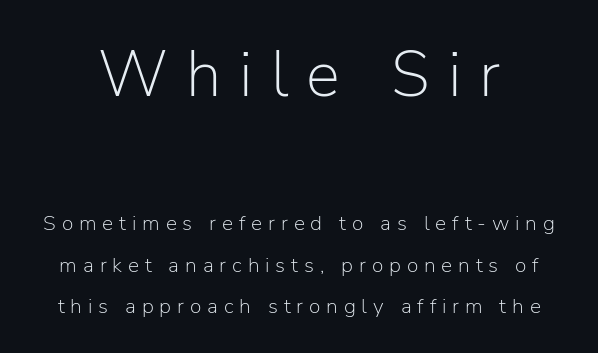
The image shows 64 px light sans-serif type, upright; set loose line spacing (1.97x), unusually wide letter spacing (+0.28 em), not underlined; the first (top) block is 3.05x larger; low stroke contrast and a medium x-height.
